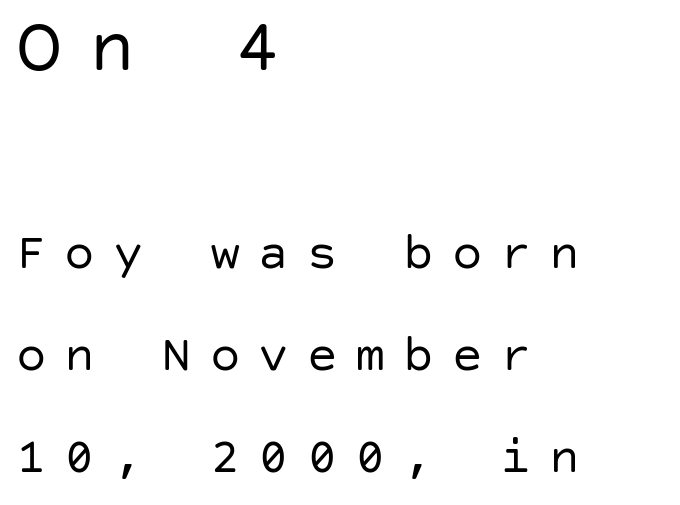
The image shows 77 px regular-weight sans-serif type, upright; set left-aligned, loose line spacing (2.0x), unusually wide letter spacing (+0.35 em), not underlined; the first (top) block is 1.51x larger; low stroke contrast and a large x-height.
